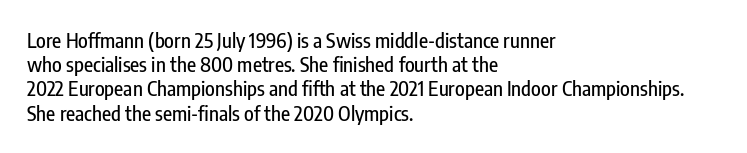
If you drew a line through each stem, it would be perfectly vertical. The line texture is even and compact thanks to regular tracking. Which margin do the lines hug? The left one — the right edge is uneven. Letters rest on an invisible, unmarked baseline.
